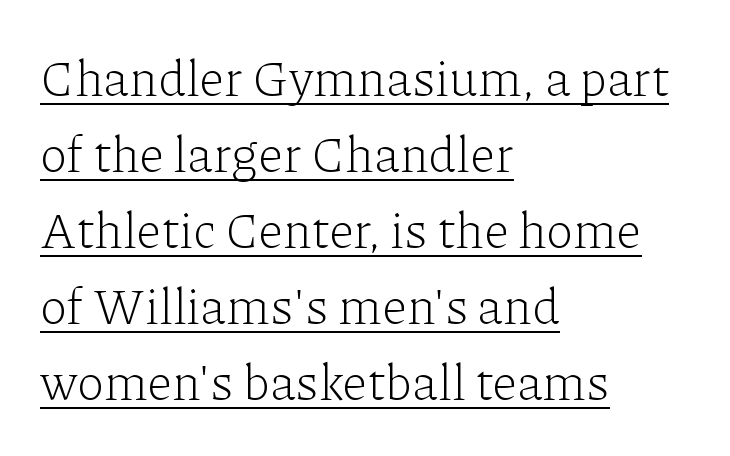
{"serif": "yes", "italic": "no", "bold": "no", "weight": "light", "width": "normal", "stroke_contrast": "low", "x_height": "medium", "monospaced": "no", "underline": "yes", "align": "left", "line_spacing": "normal", "line_spacing_ratio": 1.52, "letter_spacing": "normal", "letter_spacing_em": 0.0, "glyph_px": 50}
